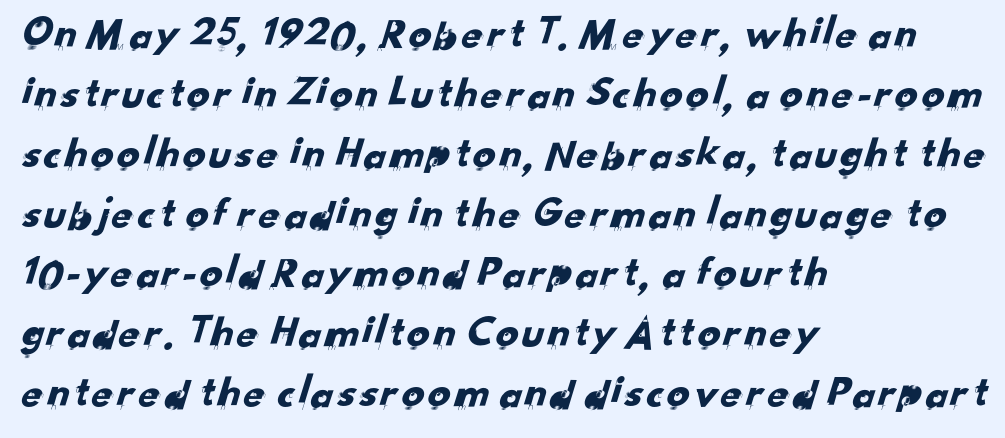
{"serif": "no", "width": "normal", "stroke_contrast": "low", "x_height": "small", "monospaced": "no", "underline": "no", "align": "left", "line_spacing": "normal", "line_spacing_ratio": 1.33, "letter_spacing": "normal", "letter_spacing_em": 0.0, "glyph_px": 45}
